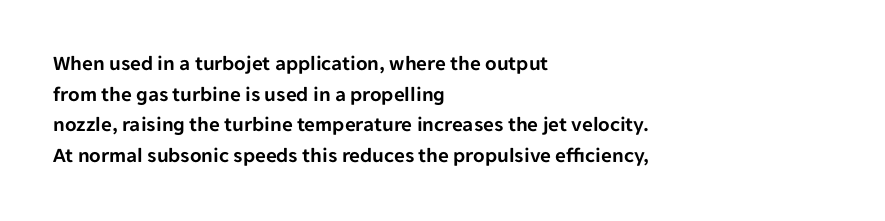
The image shows 21 px text type, upright; set left-aligned, normal line spacing (1.46x), normal letter spacing, not underlined.
